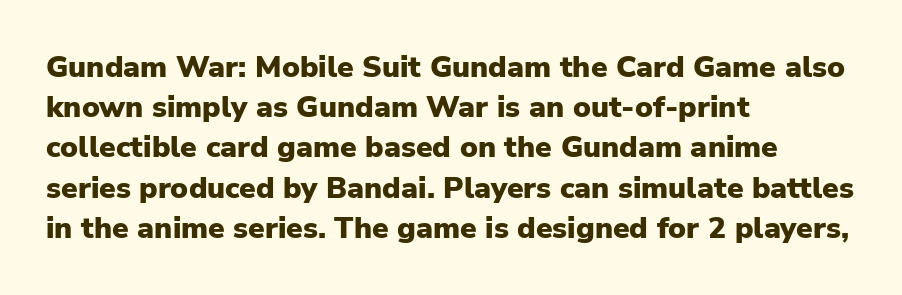
The typography opts for an upright posture over an oblique one. Its strokes are broad and dark, the hallmark of bold type. The typesetter chose a ragged-right arrangement here. Check where the strokes stop: nothing finishes them off — pure sans. This block has exactly the height ordinary leading produces.
